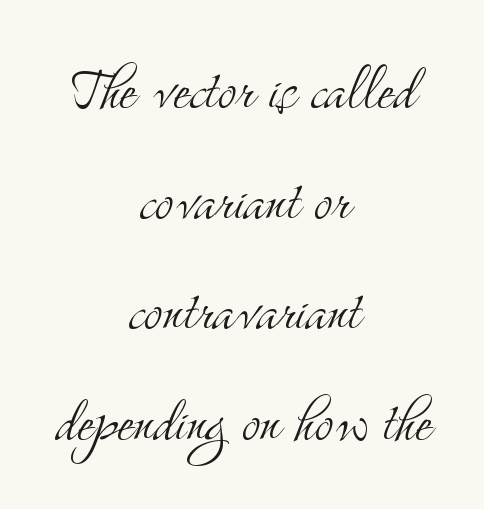
Q: Is the text bold? A: No.
Q: Is the text italic (slanted)? A: Yes.
Q: Is the typeface a serif or a sans-serif typeface? A: Serif.
Q: Is the text underlined? A: No.
Q: How is the paragraph aligned? A: Centered.
Q: Is the spacing between letters normal or unusually wide? A: Normal.
Q: Is the spacing between lines tight, normal or loose? A: Normal.
Q: Width (condensed, normal, or wide)? A: Condensed.
Q: Stroke contrast? A: Medium.
Q: x-height? A: Small.
Q: Monospaced? A: No.
